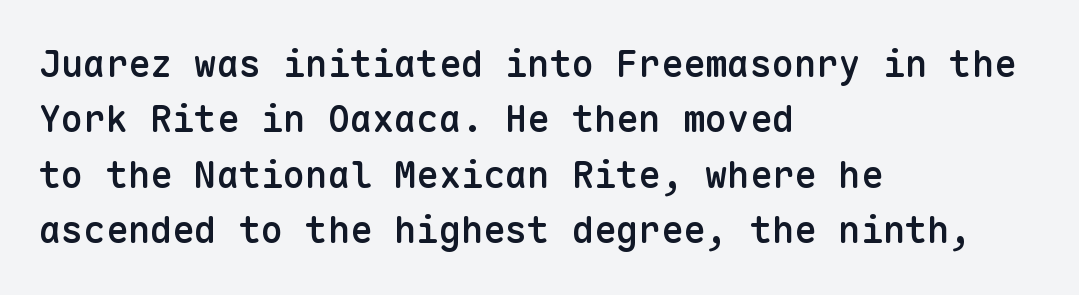
Q: Is the text bold? A: Semi-bold.
Q: Is the text italic (slanted)? A: No, it is upright.
Q: Is the typeface a serif or a sans-serif typeface? A: Sans-serif.
Q: Is the text underlined? A: No.
Q: How is the paragraph aligned? A: Left-aligned.
Q: Is the spacing between letters normal or unusually wide? A: Normal.
Q: Is the spacing between lines tight, normal or loose? A: Normal.
Q: Width (condensed, normal, or wide)? A: Normal.
Q: Stroke contrast? A: Low.
Q: x-height? A: Medium.
Q: Monospaced? A: Yes.
